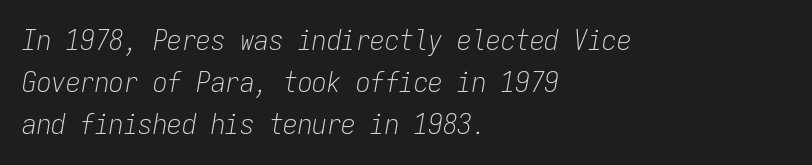
{"italic": "yes", "lean": "right", "slant_degrees": 9, "bold": "no", "weight": "light", "width": "condensed", "stroke_contrast": "low", "x_height": "medium", "monospaced": "yes", "underline": "no", "align": "left", "line_spacing": "normal", "line_spacing_ratio": 1.44, "letter_spacing": "normal", "letter_spacing_em": 0.0, "glyph_px": 29}
